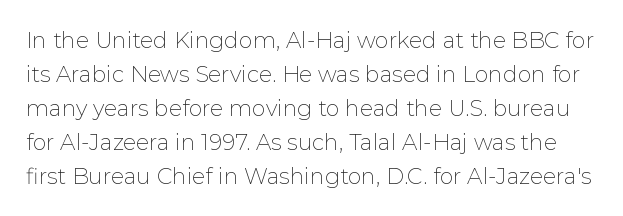
The letterforms sit shoulder to shoulder at normal distance. The string is rendered with underlining switched off. Posture: upright roman. The weight would be labelled regular, book, light, or lighter still.
